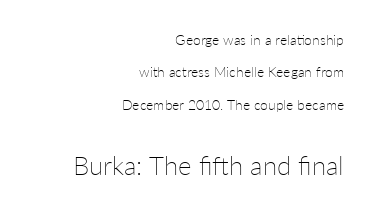
The image shows 26 px text type, upright; set right-aligned, loose line spacing (2.32x), normal letter spacing, not underlined; the second (bottom) block is 1.86x larger.
